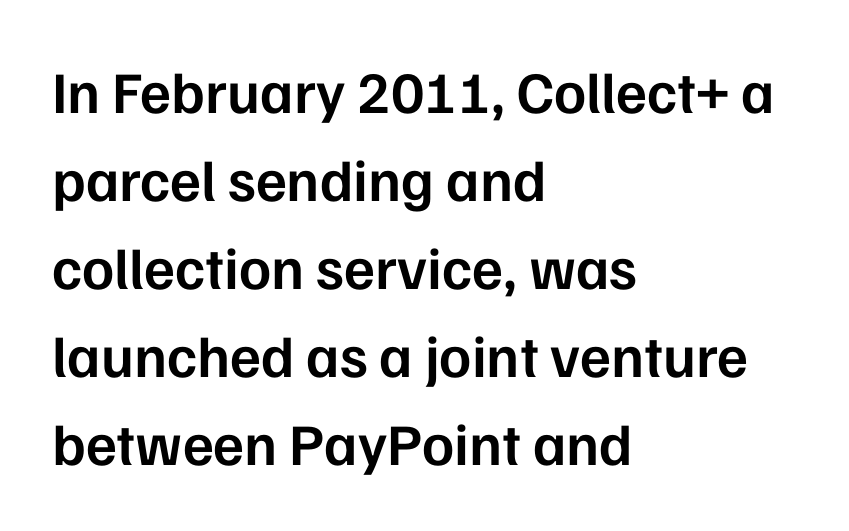
Q: Is the text bold? A: Semi-bold.
Q: Is the text italic (slanted)? A: No, it is upright.
Q: Is the typeface a serif or a sans-serif typeface? A: Sans-serif.
Q: Is the text underlined? A: No.
Q: How is the paragraph aligned? A: Left-aligned.
Q: Is the spacing between letters normal or unusually wide? A: Normal.
Q: Is the spacing between lines tight, normal or loose? A: Normal.
Q: Width (condensed, normal, or wide)? A: Normal.
Q: Stroke contrast? A: Low.
Q: x-height? A: Medium.
Q: Monospaced? A: No.
